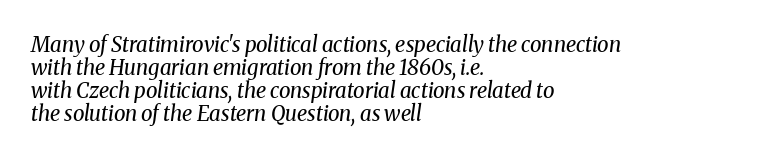
The image shows 21 px text type, italic (leaning right); set left-aligned, tight line spacing (1.1x), normal letter spacing, not underlined.
